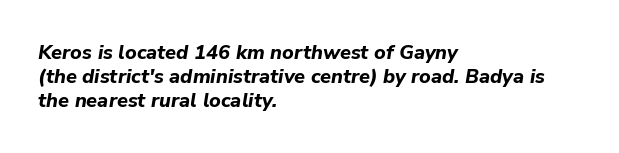
The image shows 20 px bold type, italic (leaning right); set left-aligned, line spacing 1.2x, normal letter spacing, not underlined.
